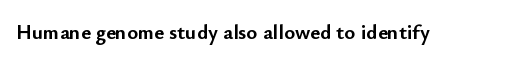
The letterforms sit shoulder to shoulder at normal distance. These lines were composed using upright roman letters. Check the space under the baseline: it is left empty. The sample has been set heavy, in full bold.
